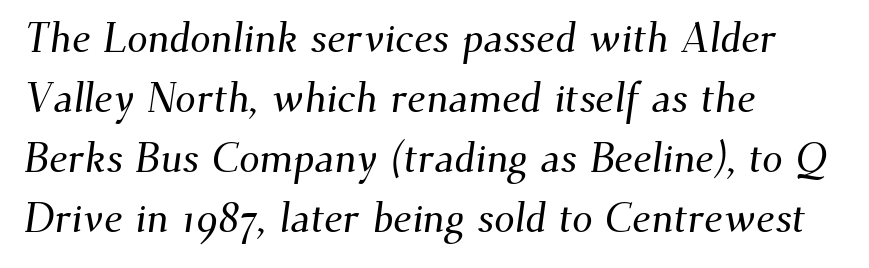
The image shows 41 px serif type; set left-aligned, normal line spacing (1.46x), normal letter spacing, not underlined; medium stroke contrast and a small x-height.
